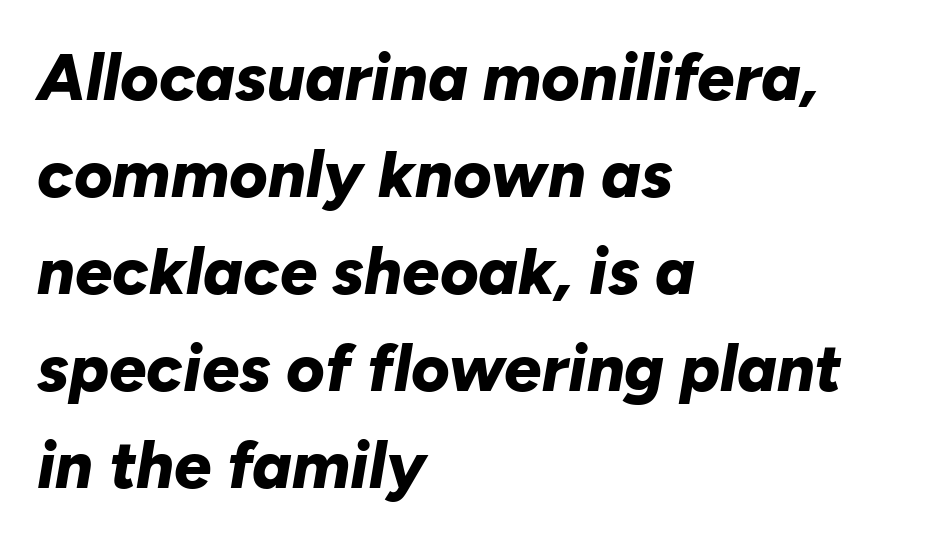
Compared with typical paragraphs, the rows here are spaced about the same. The passage is arranged the way most books set body copy — flush left. Quick note: underline off. Note the varied advance widths — an 'i' is clearly narrower than an 'm'. The line texture is even and compact thanks to regular tracking.
